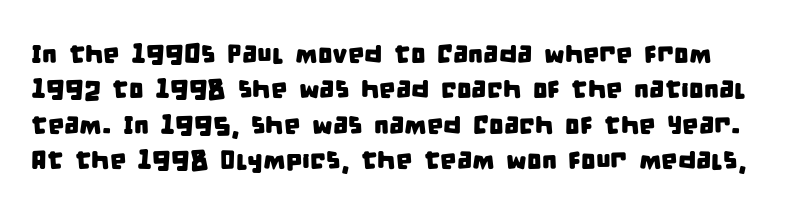
Q: Is the text underlined? A: No.
Q: Is the spacing between letters normal or unusually wide? A: Normal.
Q: Is the spacing between lines tight, normal or loose? A: Normal.
